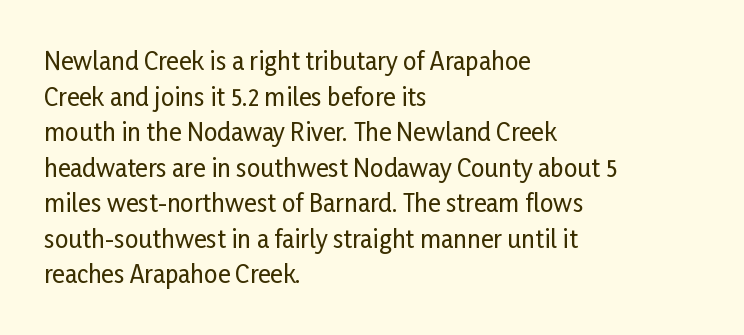
{"italic": "no", "underline": "no", "align": "left", "line_spacing": "normal", "line_spacing_ratio": 1.48, "letter_spacing": "normal", "letter_spacing_em": 0.0, "glyph_px": 24}
